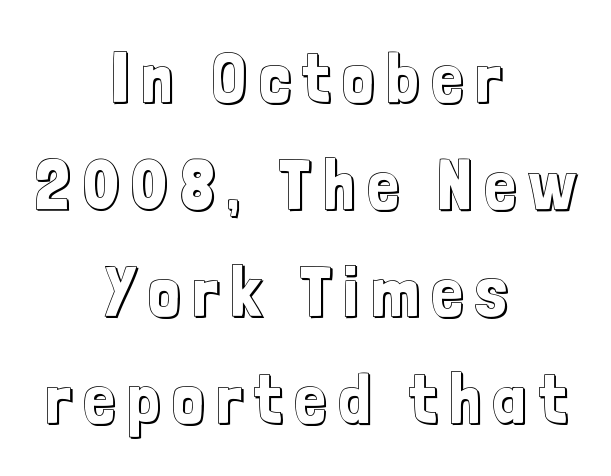
{"italic": "no", "width": "condensed", "x_height": "medium", "monospaced": "no", "underline": "no", "align": "center", "line_spacing": "normal", "line_spacing_ratio": 1.53, "glyph_px": 70}
